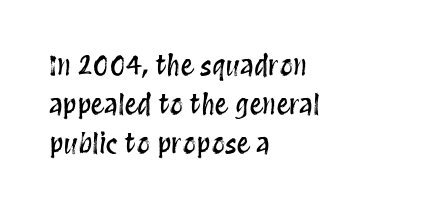
Evenly set lines give the paragraph a standard silhouette. What stands out about the letter spacing? Nothing — it is the standard amount. Glance below the letters and you will spot only blank space. The compositor pushed each line to the left boundary. The axis of the letterforms is exactly vertical.
